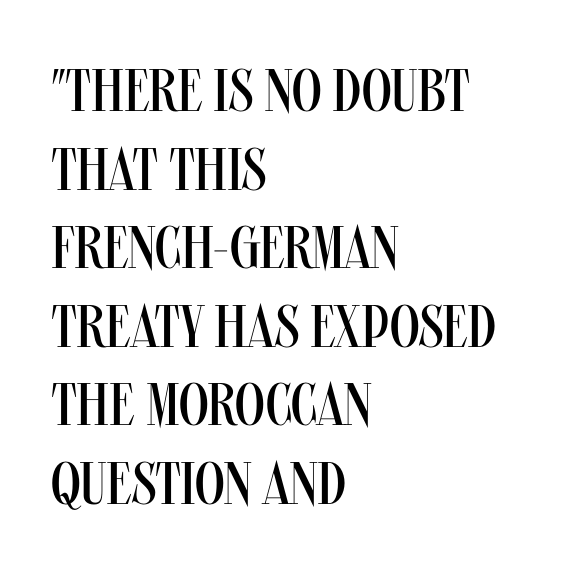
The image shows 60 px regular-weight, condensed sans-serif type, upright; set left-aligned, normal line spacing (1.31x), normal letter spacing, not underlined; medium stroke contrast and a large x-height.
